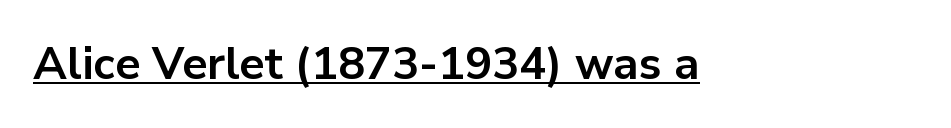
Q: Is the text bold? A: Yes.
Q: Is the text italic (slanted)? A: No, it is upright.
Q: Is the typeface a serif or a sans-serif typeface? A: Sans-serif.
Q: Is the text underlined? A: Yes.
Q: Is the spacing between letters normal or unusually wide? A: Normal.
Q: Width (condensed, normal, or wide)? A: Normal.
Q: Stroke contrast? A: Low.
Q: x-height? A: Medium.
Q: Monospaced? A: No.
